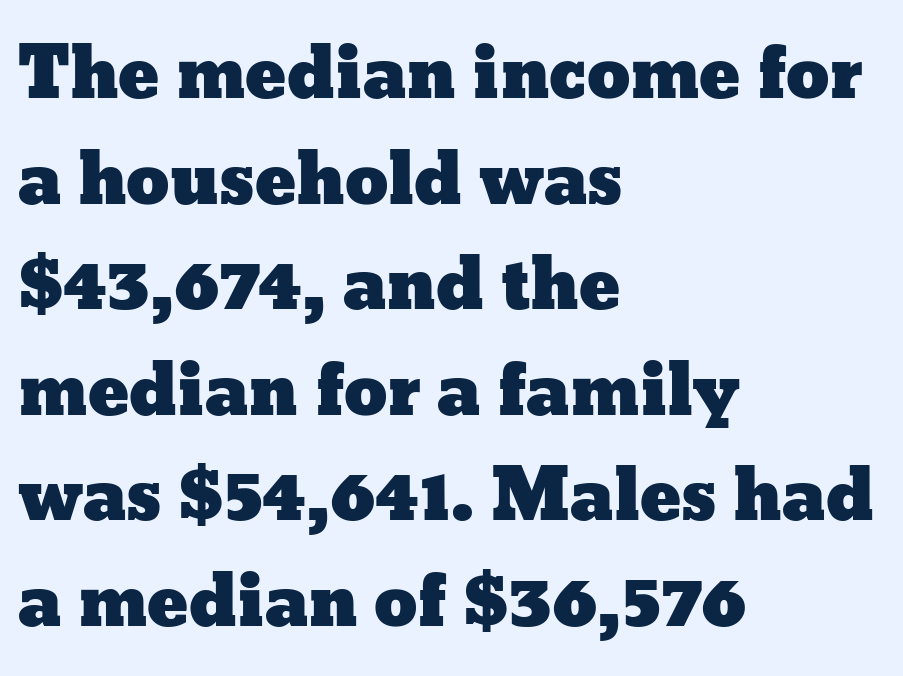
The image shows 69 px wide type, upright; set left-aligned, normal line spacing (1.53x), normal letter spacing, not underlined; low stroke contrast and a medium x-height.
